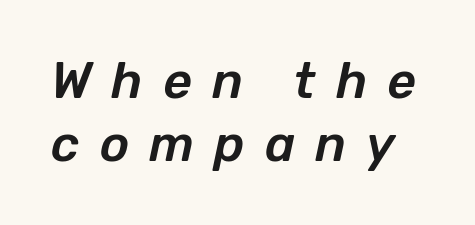
The image shows 50 px text type, italic (leaning right); set normal line spacing (1.26x), unusually wide letter spacing (+0.4 em), not underlined; low stroke contrast and a medium x-height.
